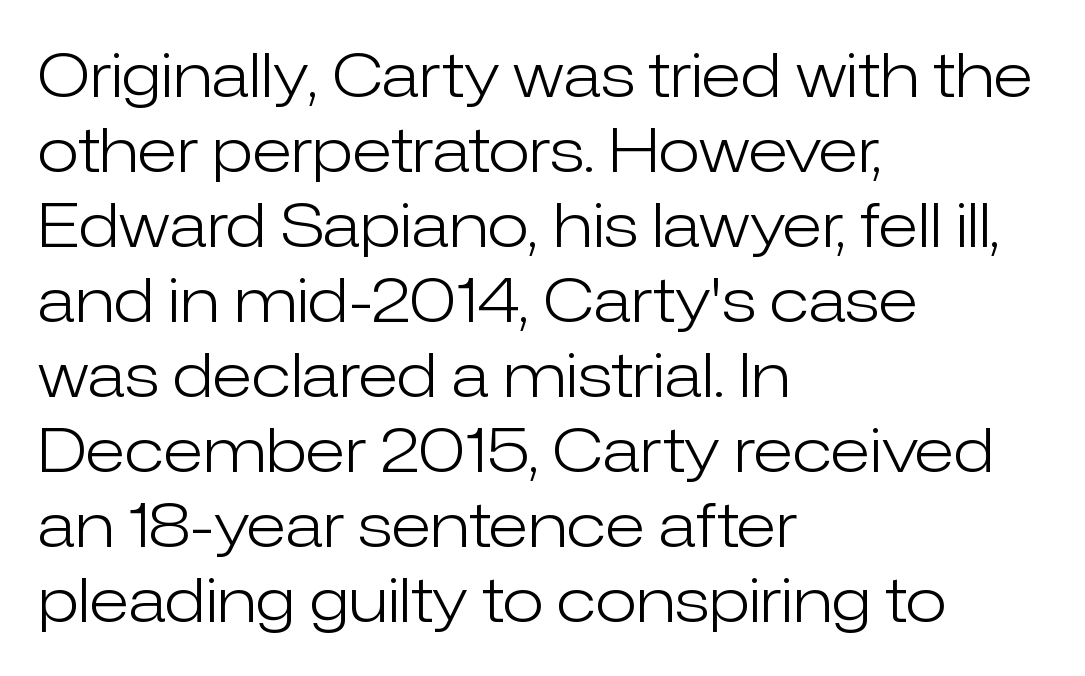
The image shows 61 px light sans-serif type, upright; set left-aligned, line spacing 1.23x, normal letter spacing, not underlined; low stroke contrast and a medium x-height.
